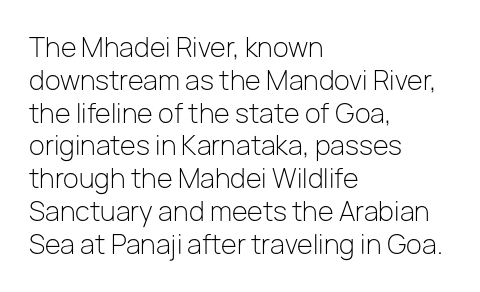
{"italic": "no", "bold": "no", "underline": "no", "align": "left", "line_spacing": "normal", "line_spacing_ratio": 1.26, "letter_spacing": "normal", "letter_spacing_em": 0.0, "glyph_px": 26}
